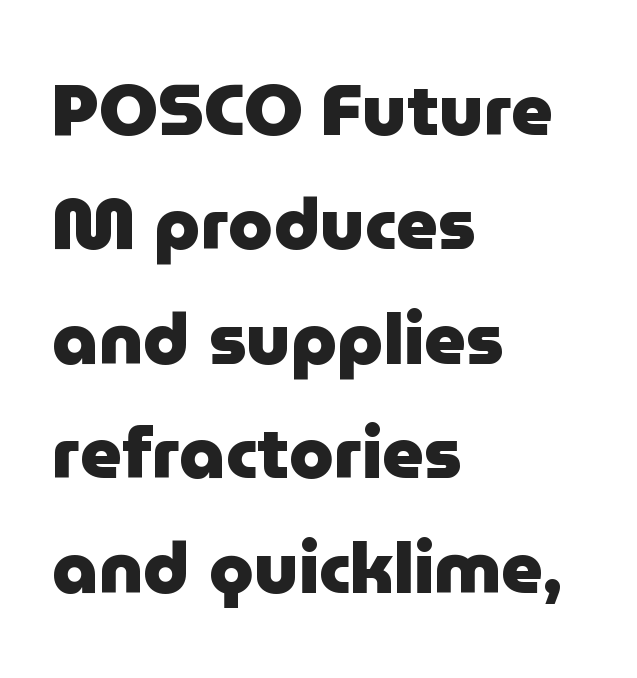
The passage shown stacks its lines at a standard gap. You can tell from the bare stems that sans-serif type was used. No extra tracking has been applied to these lines. Students, this is bold: see how much ink each stroke carries. Do the letters lean? They stand straight. The glyphs are unaccompanied by any horizontal stroke below them.
